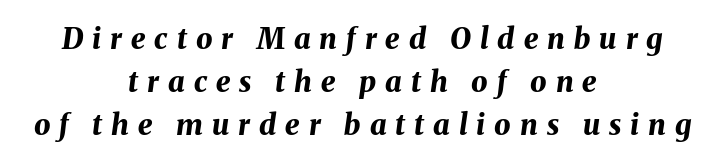
These lines sit exactly where default settings would place them. Any mark beneath the type? The region is blank. The face used here has a pronounced slope to its letters. Between one letter and the next there's a generous, obvious gap. Heft: maximum for text — a bold.
